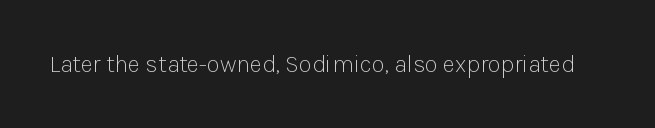
Q: Is the text bold? A: No.
Q: Is the text italic (slanted)? A: No, it is upright.
Q: Is the text underlined? A: No.
Q: Is the spacing between letters normal or unusually wide? A: Normal.
